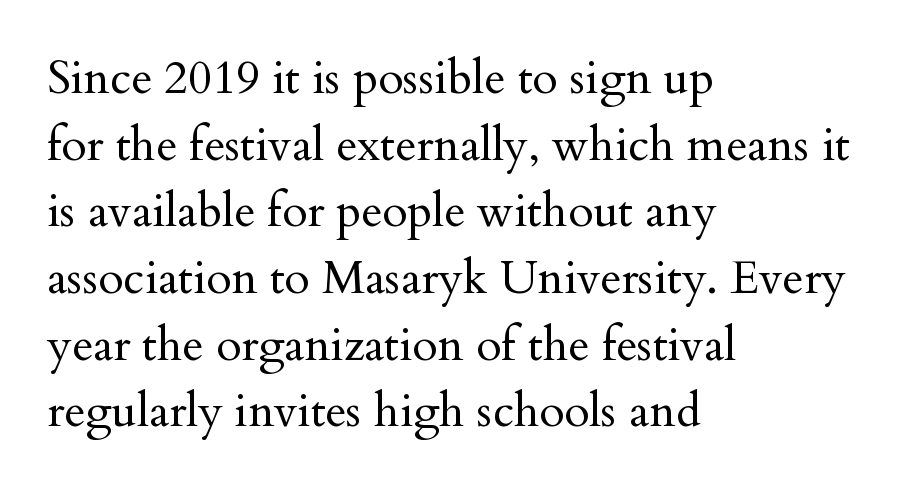
The image shows 46 px regular-weight serif type, upright; set left-aligned, normal line spacing (1.45x), normal letter spacing, not underlined; medium stroke contrast and a small x-height.
